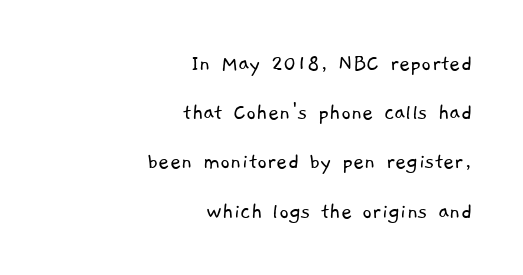
Q: Is the text bold? A: No.
Q: Is the text underlined? A: No.
Q: How is the paragraph aligned? A: Right-aligned.
Q: Is the spacing between letters normal or unusually wide? A: Normal.
Q: Is the spacing between lines tight, normal or loose? A: Loose.
